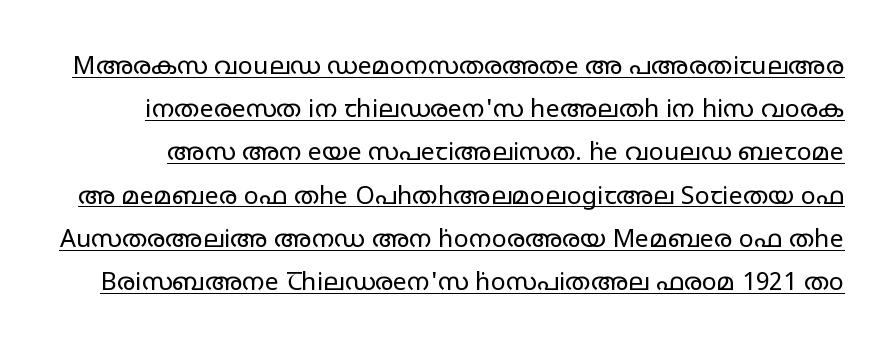
{"italic": "no", "bold": "no", "underline": "yes", "line_spacing_ratio": 1.73, "letter_spacing": "normal", "letter_spacing_em": 0.0, "glyph_px": 25}
